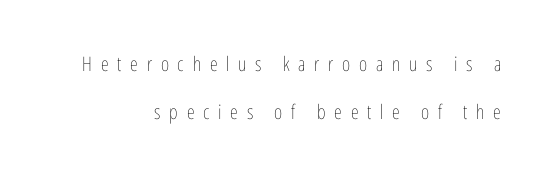
Q: Is the text bold? A: No.
Q: Is the text italic (slanted)? A: No, it is upright.
Q: Is the text underlined? A: No.
Q: How is the paragraph aligned? A: Right-aligned.
Q: Is the spacing between letters normal or unusually wide? A: Unusually wide.
Q: Is the spacing between lines tight, normal or loose? A: Loose.
